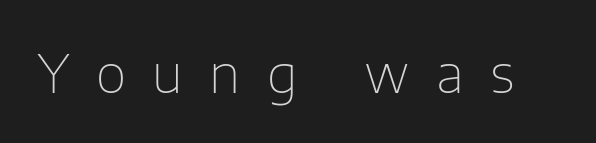
{"serif": "no", "italic": "no", "bold": "no", "weight": "thin", "width": "normal", "stroke_contrast": "low", "x_height": "medium", "monospaced": "no", "underline": "no", "letter_spacing": "wide", "letter_spacing_em": 0.5, "glyph_px": 53}
